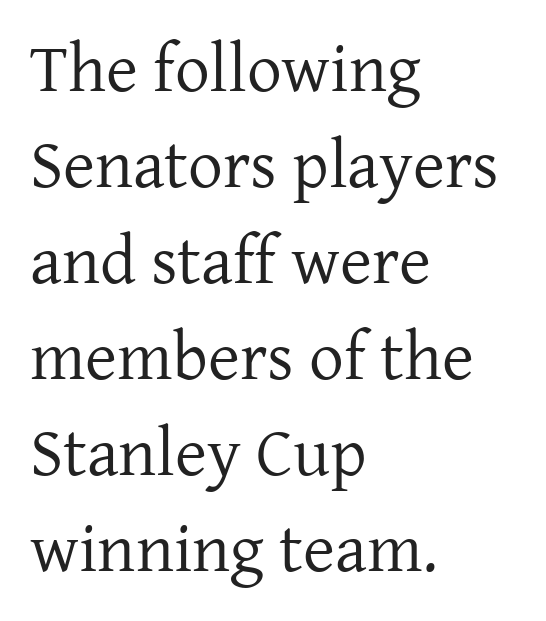
{"serif": "yes", "italic": "no", "bold": "no", "weight": "regular", "width": "normal", "stroke_contrast": "low", "x_height": "medium", "monospaced": "no", "underline": "no", "align": "left", "line_spacing": "normal", "line_spacing_ratio": 1.39, "letter_spacing": "normal", "letter_spacing_em": 0.0, "glyph_px": 69}
